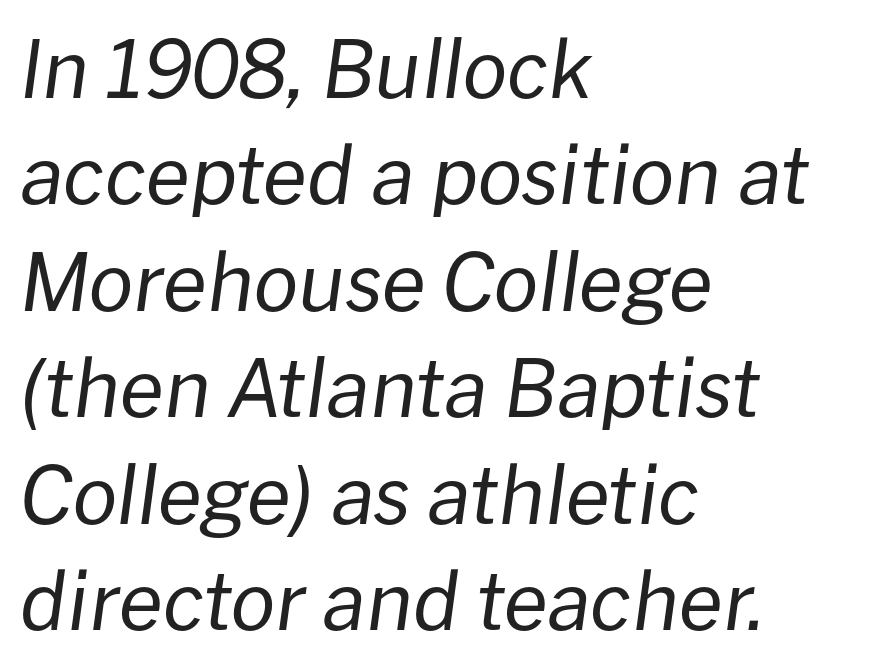
The image shows 80 px regular-weight type, italic (leaning right); set left-aligned, normal line spacing (1.33x), normal letter spacing, not underlined; low stroke contrast and a medium x-height.
